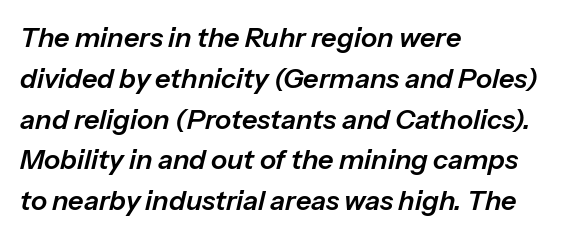
{"italic": "yes", "lean": "right", "slant_degrees": 13, "underline": "no", "align": "left", "line_spacing": "normal", "line_spacing_ratio": 1.51, "letter_spacing": "normal", "letter_spacing_em": 0.0, "glyph_px": 27}
